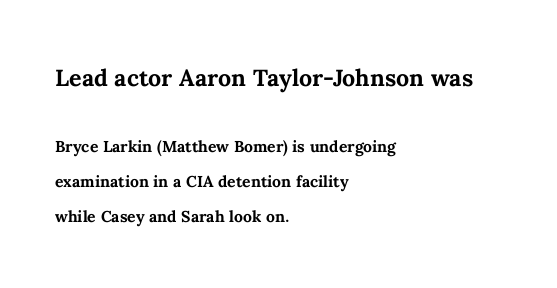
{"italic": "no", "bold": "yes", "weight": "semibold", "width": "normal", "stroke_contrast": "medium", "x_height": "medium", "monospaced": "no", "underline": "no", "align": "left", "line_spacing": "normal", "line_spacing_ratio": 1.66, "letter_spacing": "normal", "letter_spacing_em": 0.0, "larger_block": "first", "size_ratio": 1.48, "glyph_px": 31}
